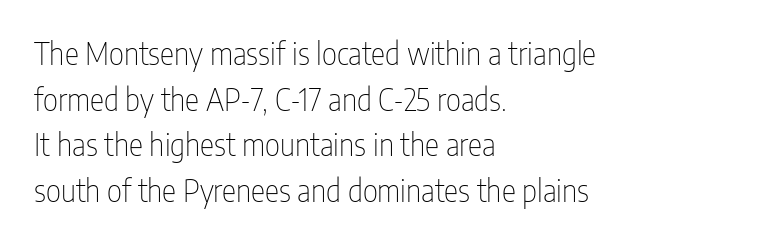
{"serif": "no", "italic": "no", "bold": "no", "weight": "thin", "width": "condensed", "stroke_contrast": "low", "x_height": "medium", "monospaced": "no", "underline": "no", "align": "left", "line_spacing": "normal", "line_spacing_ratio": 1.52, "letter_spacing": "normal", "letter_spacing_em": 0.0, "glyph_px": 30}
